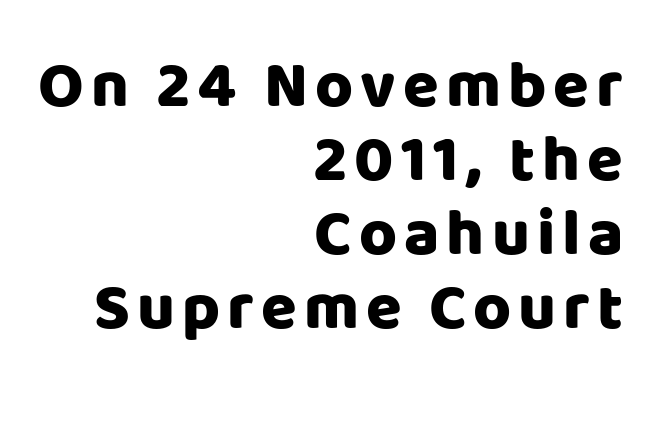
Q: Is the text bold? A: Yes.
Q: Is the text italic (slanted)? A: No, it is upright.
Q: Is the typeface a serif or a sans-serif typeface? A: Sans-serif.
Q: Is the text underlined? A: No.
Q: How is the paragraph aligned? A: Right-aligned.
Q: Is the spacing between lines tight, normal or loose? A: Tight.
Q: Width (condensed, normal, or wide)? A: Normal.
Q: Stroke contrast? A: Low.
Q: x-height? A: Large.
Q: Monospaced? A: No.
